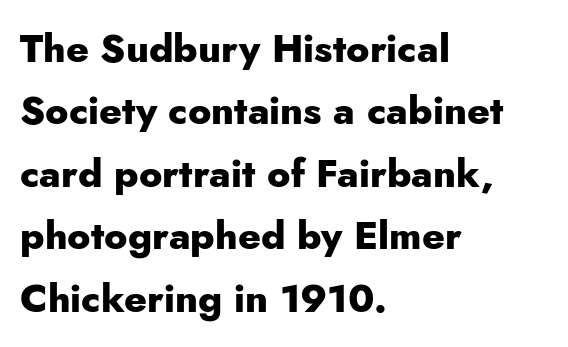
One glance says typical: line gaps are just what's usual. How heavy is the stroke? Heavy — this is a bold. The axis of the letterforms is exactly vertical. This rendering features lettering with no underline. The passage shown is typed in a proportional face where columns would drift. Words appear dense and cohesive because spacing is normal.
